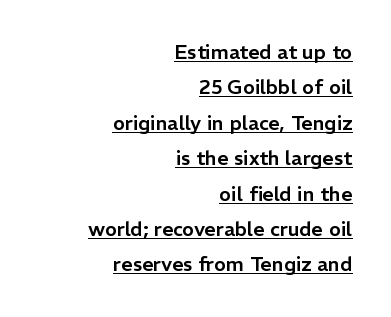
{"italic": "no", "underline": "yes", "align": "right", "line_spacing_ratio": 1.77, "letter_spacing": "normal", "letter_spacing_em": 0.0, "glyph_px": 20}
